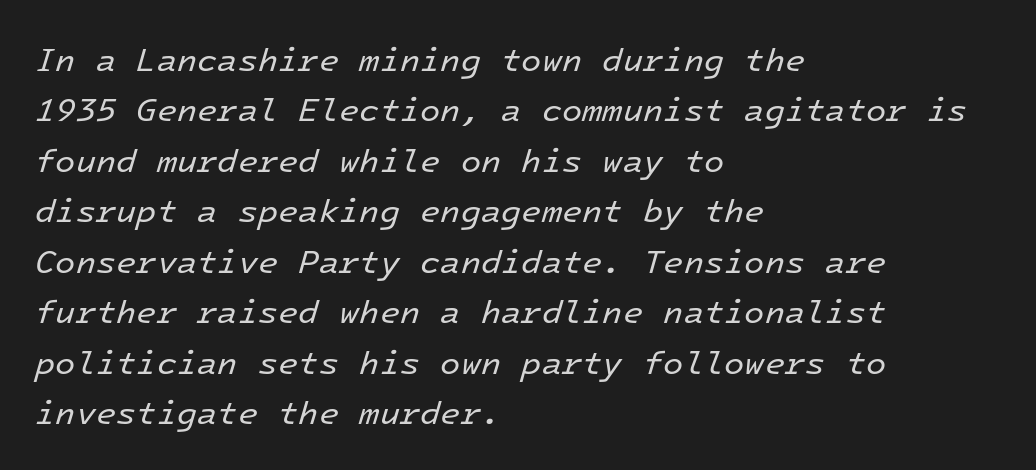
The image shows 33 px regular-weight type, italic (leaning right), monospaced; set left-aligned, normal line spacing (1.53x), normal letter spacing, not underlined; low stroke contrast and a medium x-height.
